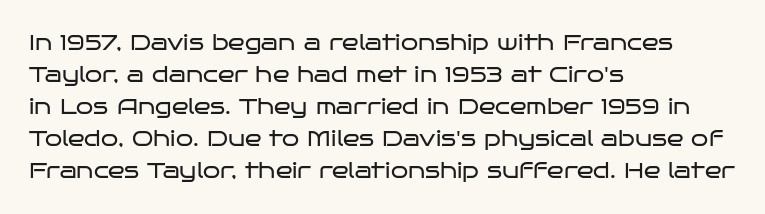
{"italic": "no", "bold": "no", "underline": "no", "align": "left", "line_spacing": "normal", "line_spacing_ratio": 1.46, "letter_spacing": "normal", "letter_spacing_em": 0.0, "glyph_px": 22}
